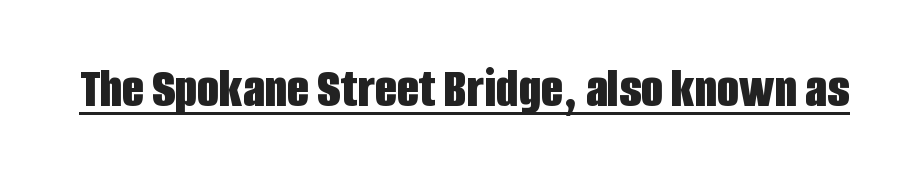
The font's upright variant was chosen for this text. The gaps between neighbouring characters are ordinary and unremarkable. Here the designer chose a conventional face with non-uniform glyph widths. The typesetting leans heavy: a genuine bold. The words here are underlined.
